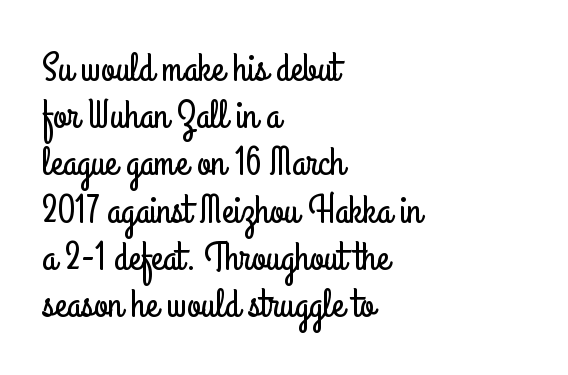
Q: Is the typeface a serif or a sans-serif typeface? A: Sans-serif.
Q: Is the text underlined? A: No.
Q: How is the paragraph aligned? A: Left-aligned.
Q: Is the spacing between letters normal or unusually wide? A: Normal.
Q: Width (condensed, normal, or wide)? A: Condensed.
Q: Stroke contrast? A: Low.
Q: x-height? A: Small.
Q: Monospaced? A: No.
